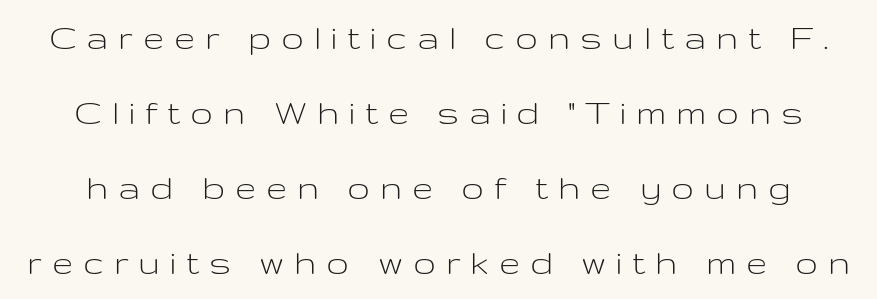
{"serif": "no", "italic": "no", "bold": "no", "weight": "light", "width": "wide", "stroke_contrast": "low", "x_height": "medium", "monospaced": "no", "underline": "no", "line_spacing": "loose", "line_spacing_ratio": 1.97, "letter_spacing": "wide", "letter_spacing_em": 0.26, "glyph_px": 38}
